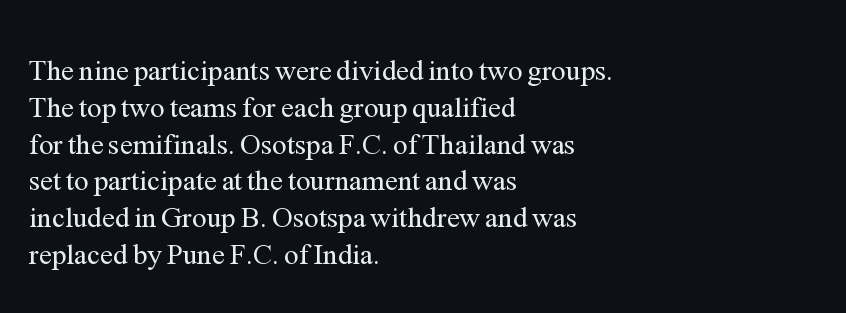
{"serif": "yes", "italic": "no", "bold": "no", "weight": "regular", "width": "normal", "stroke_contrast": "medium", "x_height": "medium", "monospaced": "no", "underline": "no", "align": "left", "line_spacing": "normal", "line_spacing_ratio": 1.27, "letter_spacing": "normal", "letter_spacing_em": 0.0, "glyph_px": 29}
